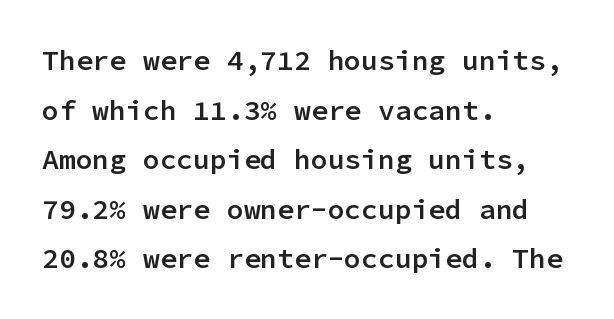
Q: Is the text bold? A: Semi-bold.
Q: Is the text italic (slanted)? A: No, it is upright.
Q: Is the typeface a serif or a sans-serif typeface? A: Sans-serif.
Q: Is the text underlined? A: No.
Q: How is the paragraph aligned? A: Left-aligned.
Q: Is the spacing between letters normal or unusually wide? A: Normal.
Q: Width (condensed, normal, or wide)? A: Normal.
Q: Stroke contrast? A: Low.
Q: x-height? A: Medium.
Q: Monospaced? A: Yes.
